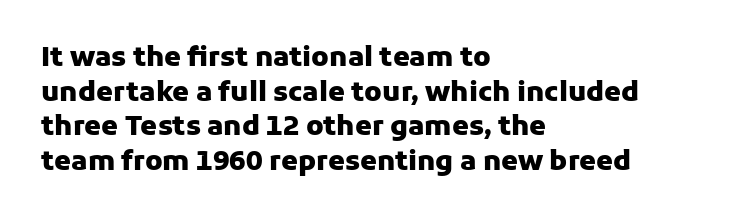
Compared with typical body copy, the letter spacing here is the same. The setting favours the left margin, as ordinary paragraphs usually do. Heft: maximum for text — a bold. Beneath every word, the page is bare. Successive baselines arrive at the customary interval. These lines were composed using upright roman letters.
